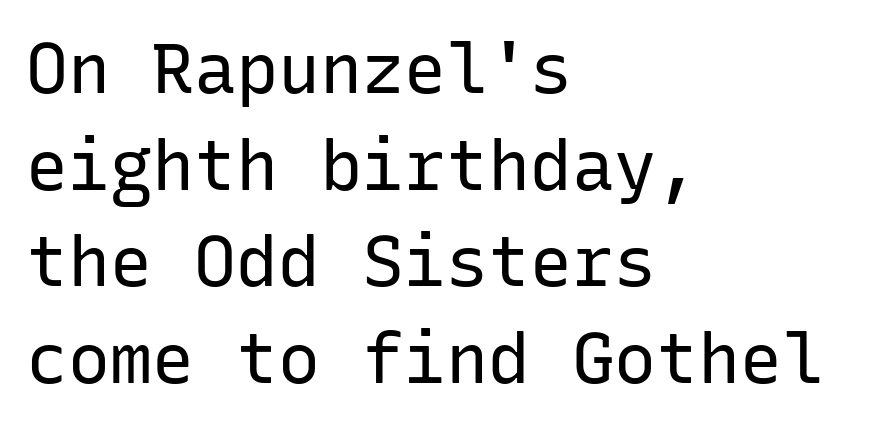
The image shows 70 px regular-weight sans-serif type, upright, monospaced; set left-aligned, normal line spacing (1.38x), normal letter spacing, not underlined; low stroke contrast and a medium x-height.
